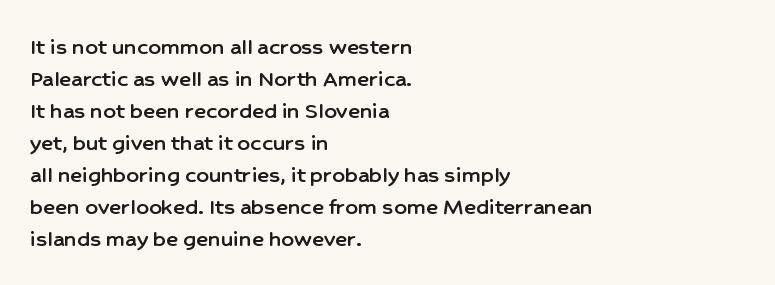
Q: Is the text italic (slanted)? A: No, it is upright.
Q: Is the text underlined? A: No.
Q: How is the paragraph aligned? A: Left-aligned.
Q: Is the spacing between letters normal or unusually wide? A: Normal.
Q: Is the spacing between lines tight, normal or loose? A: Normal.
